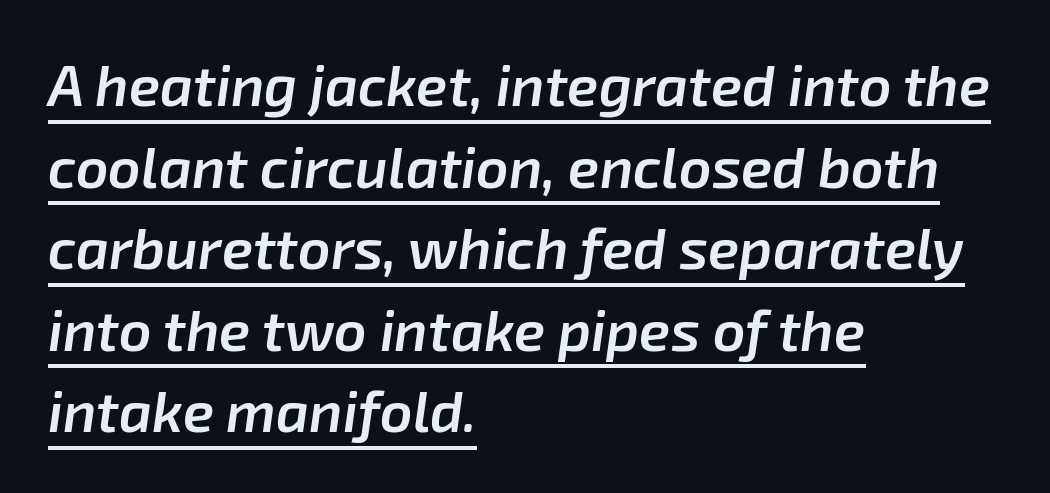
The line-height multiplier appears to be the usual default. Weight check: semibold — heavier than regular, not quite bold. Observe the lean: these are italic letterforms. Proportional: the letters do not fall into vertical columns.
